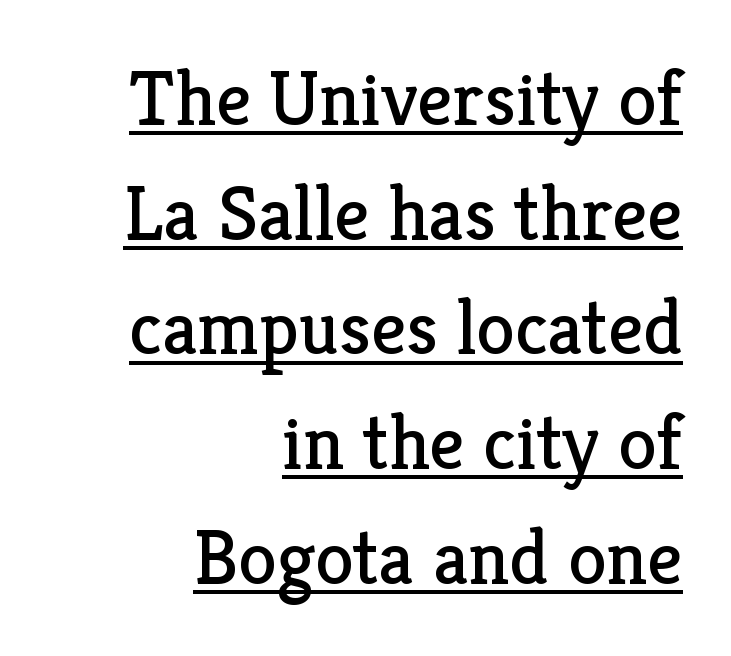
The image shows 78 px regular-weight serif type, upright; set right-aligned, normal line spacing (1.47x), normal letter spacing, underlined; low stroke contrast and a medium x-height.
